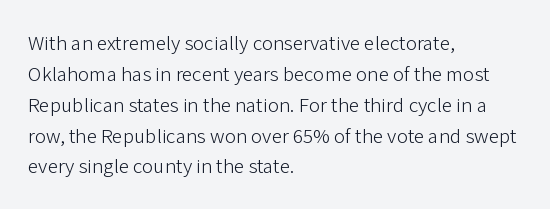
Q: Is the text bold? A: No.
Q: Is the text italic (slanted)? A: No, it is upright.
Q: Is the text underlined? A: No.
Q: How is the paragraph aligned? A: Left-aligned.
Q: Is the spacing between letters normal or unusually wide? A: Normal.
Q: Is the spacing between lines tight, normal or loose? A: Normal.
